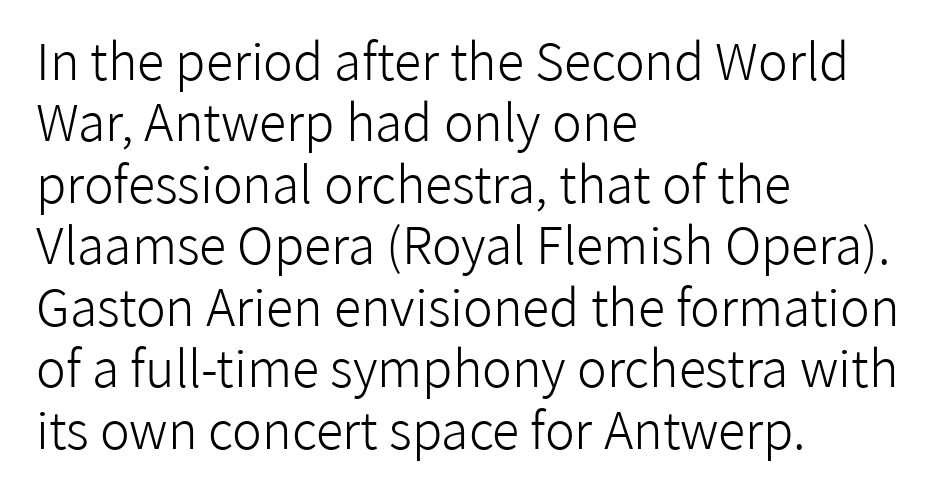
Q: Is the text bold? A: No.
Q: Is the text italic (slanted)? A: No, it is upright.
Q: Is the typeface a serif or a sans-serif typeface? A: Sans-serif.
Q: Is the text underlined? A: No.
Q: How is the paragraph aligned? A: Left-aligned.
Q: Is the spacing between letters normal or unusually wide? A: Normal.
Q: Width (condensed, normal, or wide)? A: Normal.
Q: Stroke contrast? A: Low.
Q: x-height? A: Medium.
Q: Monospaced? A: No.
